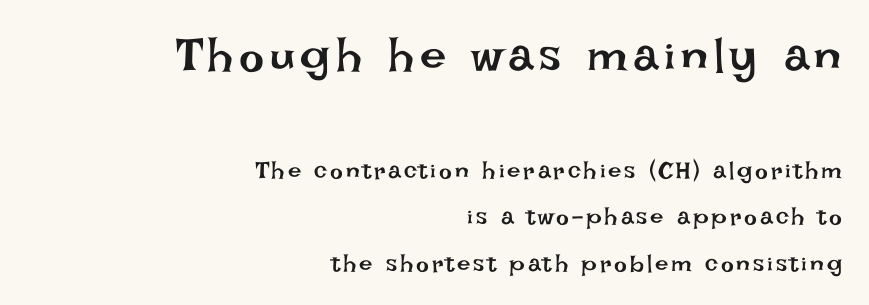
Q: Is the text bold? A: No.
Q: Is the text italic (slanted)? A: No, it is upright.
Q: Is the text underlined? A: No.
Q: How is the paragraph aligned? A: Right-aligned.
Q: Is the spacing between lines tight, normal or loose? A: Loose.
Q: Which block of text is set in a larger size, the first (top) or the second (bottom)? A: The first (top) one.
Q: Width (condensed, normal, or wide)? A: Normal.
Q: Stroke contrast? A: Low.
Q: x-height? A: Large.
Q: Monospaced? A: No.
